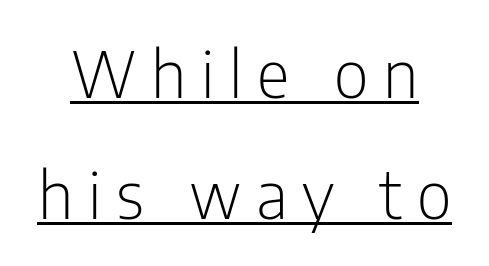
{"serif": "no", "italic": "no", "bold": "no", "weight": "light", "width": "condensed", "stroke_contrast": "low", "x_height": "medium", "monospaced": "no", "underline": "yes", "line_spacing_ratio": 1.89, "letter_spacing": "wide", "letter_spacing_em": 0.23, "glyph_px": 64}
